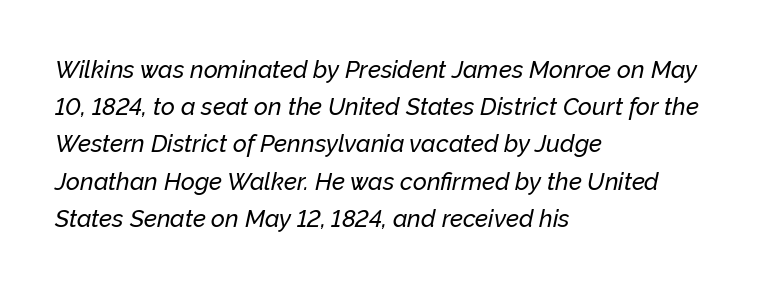
The image shows 24 px text type, italic (leaning right); set left-aligned, normal line spacing (1.55x), normal letter spacing, not underlined.
